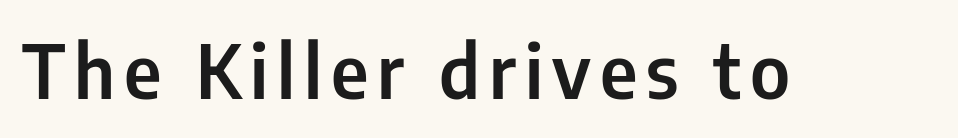
No word sits above an underline. A typesetter would call this proportional, since set widths differ per character. These lines are composed in type without serifs. Italic: no, the glyphs are upright roman.
